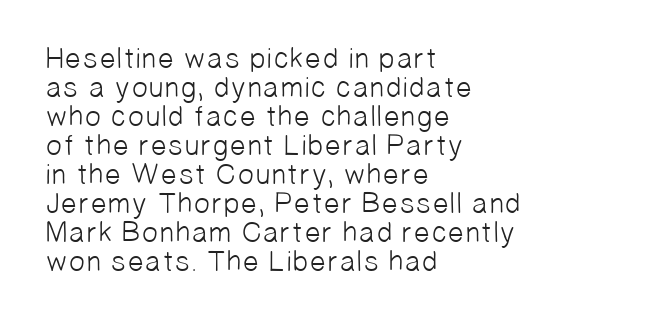
The image shows 29 px light sans-serif type; set left-aligned, tight line spacing (1.0x), normal letter spacing, not underlined; low stroke contrast and a medium x-height.
